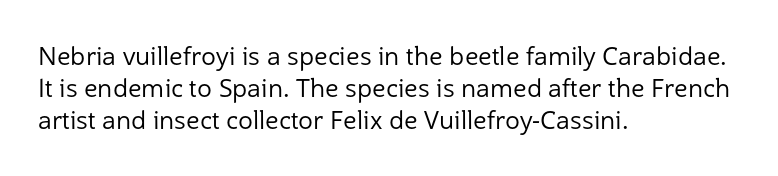
These lines keep a tight, regular rhythm from letter to letter. This sample is left-justified, so line endings fall wherever the words run out. The space between consecutive lines is moderate. Do the letters lean? They stand straight. The passage shown is not underscored anywhere. Stems and bowls with no extra thickness — not bold.
